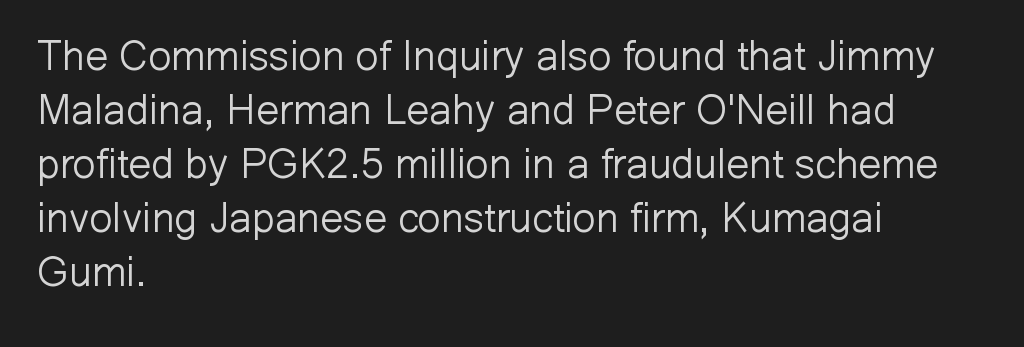
{"serif": "no", "italic": "no", "bold": "no", "weight": "light", "width": "normal", "stroke_contrast": "low", "x_height": "medium", "monospaced": "no", "underline": "no", "align": "left", "line_spacing": "normal", "line_spacing_ratio": 1.32, "letter_spacing": "normal", "letter_spacing_em": 0.0, "glyph_px": 41}
